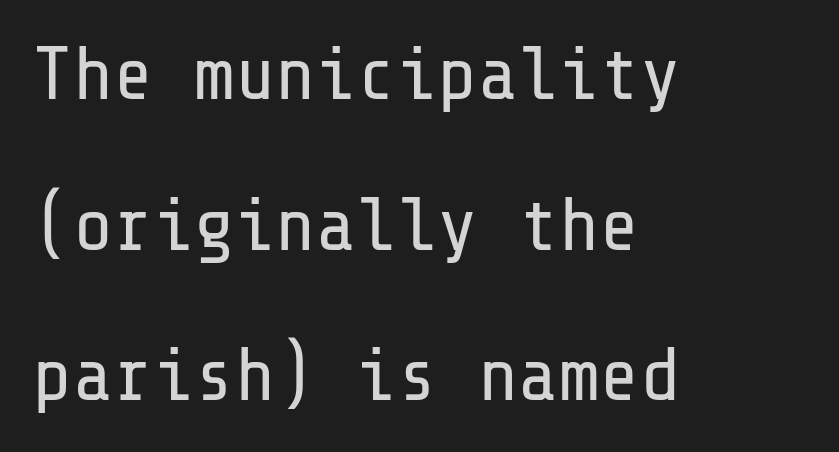
The image shows 75 px regular-weight sans-serif type, upright; set left-aligned, loose line spacing (2.01x), normal letter spacing, not underlined; low stroke contrast and a medium x-height.
